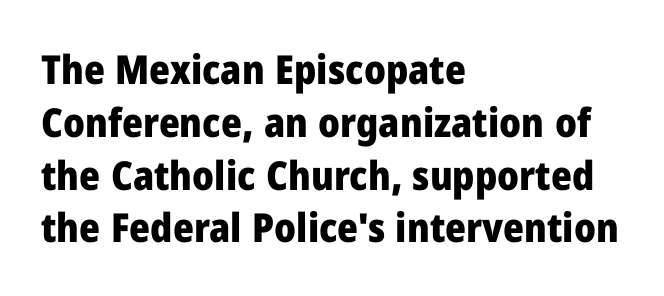
{"serif": "no", "italic": "no", "bold": "yes", "weight": "heavy", "width": "normal", "stroke_contrast": "low", "x_height": "medium", "monospaced": "no", "underline": "no", "align": "left", "line_spacing": "normal", "line_spacing_ratio": 1.32, "letter_spacing": "normal", "letter_spacing_em": 0.0, "glyph_px": 40}
